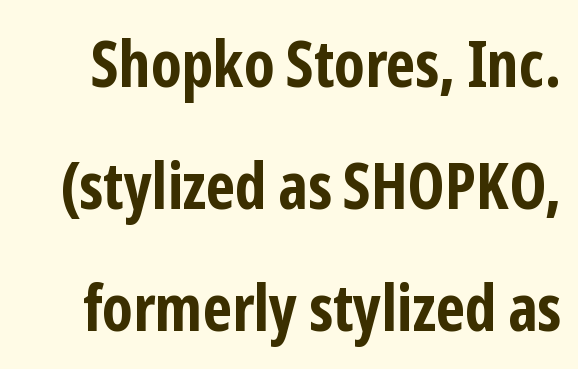
The image shows 65 px bold, condensed sans-serif type, upright; set line spacing 1.88x, normal letter spacing, not underlined; low stroke contrast and a medium x-height.
